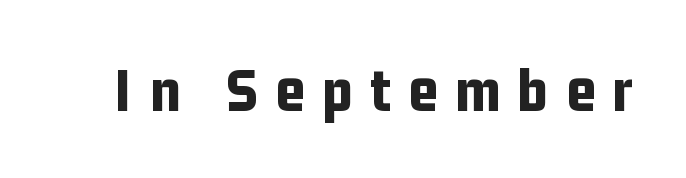
Posture: upright roman. These words are printed bold, with thick strokes throughout. The face used here is proportionally spaced, like ordinary book or web type. Unlike a traditional serif, this face leaves its strokes unadorned. The type is letterspaced generously, with wide tracking. Lines of text with bare space underneath.
